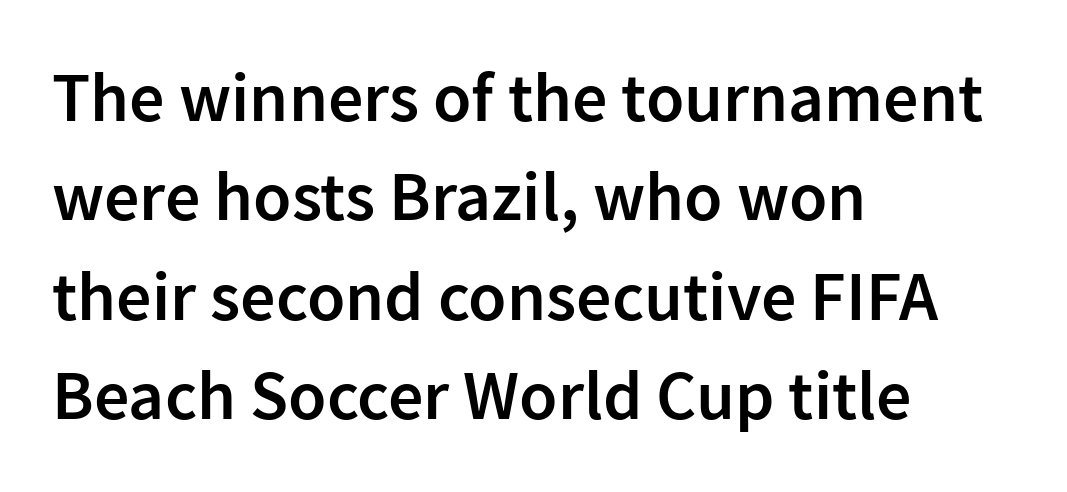
The image shows 70 px semibold sans-serif type, upright; set left-aligned, normal line spacing (1.42x), normal letter spacing, not underlined; low stroke contrast and a medium x-height.
